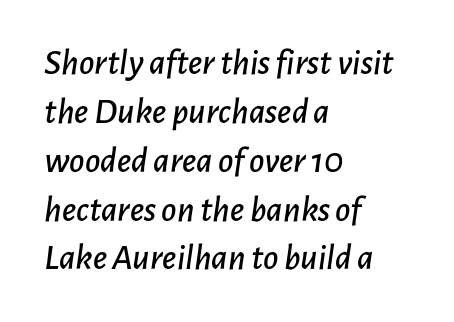
Q: Is the text italic (slanted)? A: Yes, it leans right by about 7 degrees.
Q: Is the text underlined? A: No.
Q: How is the paragraph aligned? A: Left-aligned.
Q: Is the spacing between letters normal or unusually wide? A: Normal.
Q: Is the spacing between lines tight, normal or loose? A: Normal.
Q: Width (condensed, normal, or wide)? A: Normal.
Q: Stroke contrast? A: Low.
Q: x-height? A: Medium.
Q: Monospaced? A: No.
